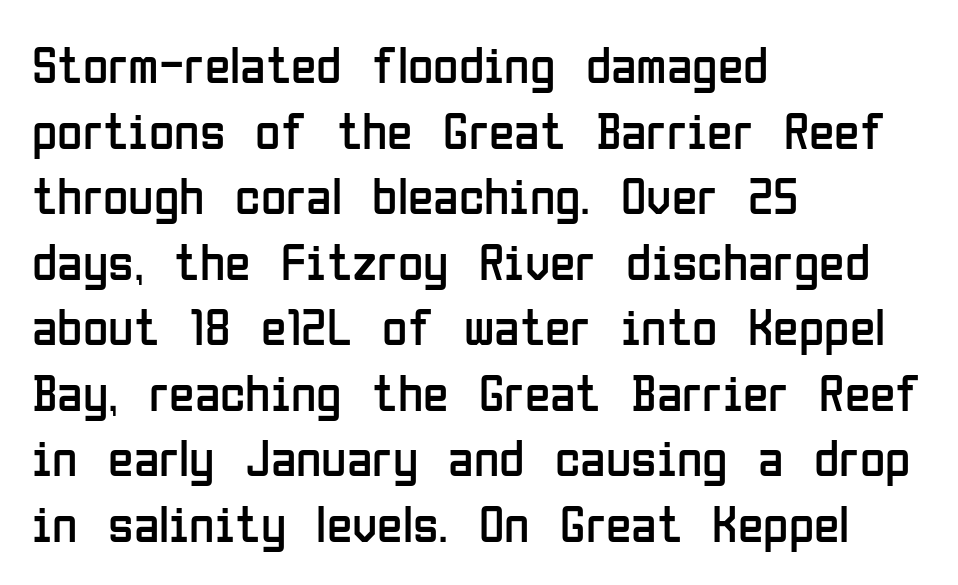
{"serif": "no", "italic": "no", "bold": "no", "weight": "regular", "width": "condensed", "stroke_contrast": "low", "x_height": "medium", "monospaced": "no", "underline": "no", "align": "left", "line_spacing": "normal", "line_spacing_ratio": 1.26, "letter_spacing": "normal", "letter_spacing_em": 0.0, "glyph_px": 52}
